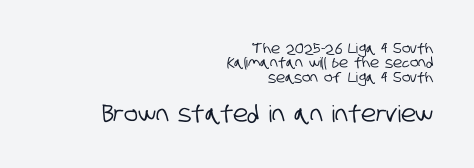
The image shows 23 px text type; set right-aligned, tight line spacing (1.02x), normal letter spacing, not underlined; the second (bottom) block is 1.64x larger.
